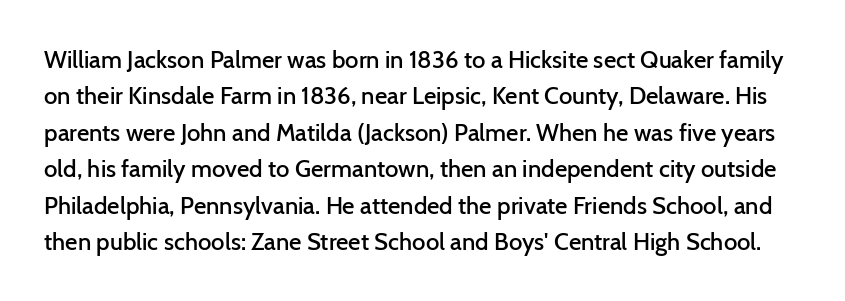
Letters rest on an invisible, unmarked baseline. This sample uses plain, unmodified letter spacing. A typesetter would mark this as roman, not italic. The line-height multiplier appears to be the usual default.
